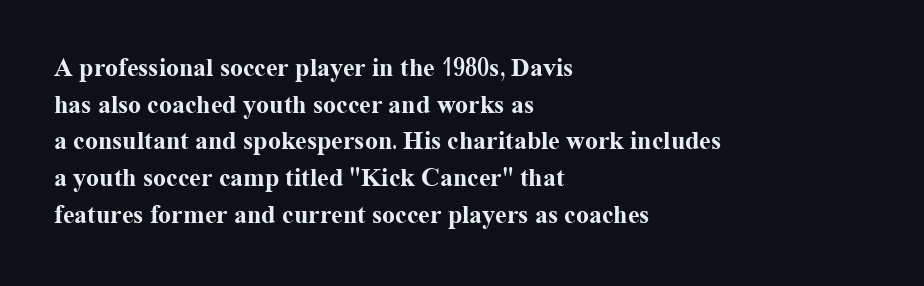
Caption: multi-line text, flush left, ragged right. Look at the tracking — it's just the regular setting, nothing added. Upright lettering throughout. The passage shown is emphatically bold. The passage shown is not underscored anywhere.
